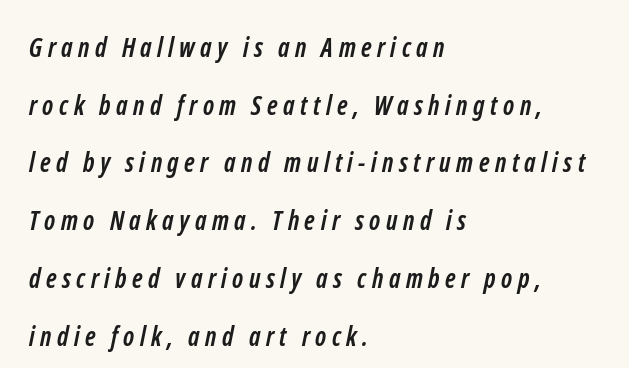
{"bold": "yes", "underline": "no", "align": "left", "line_spacing": "loose", "line_spacing_ratio": 2.22, "letter_spacing": "wide", "letter_spacing_em": 0.21, "glyph_px": 26}
